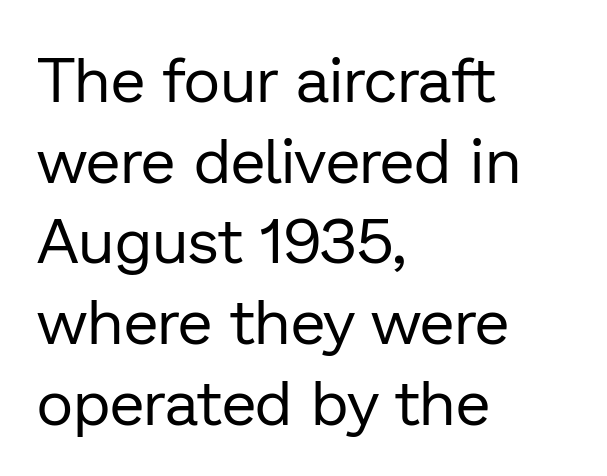
The image shows 63 px regular-weight sans-serif type, upright; set left-aligned, normal line spacing (1.28x), normal letter spacing, not underlined; low stroke contrast and a medium x-height.
